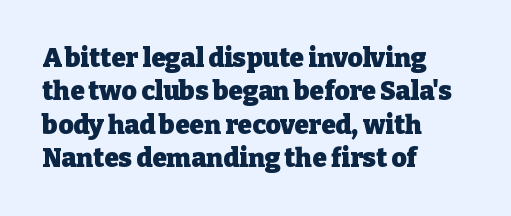
In terms of posture, this sample is upright. Look at the stroke-to-counter ratio: heavy, a bold. Notice how descenders clear the ascenders below comfortably — that's standard leading. The zone under the glyphs is completely vacant. The rendering keeps characters at their native spacing.
